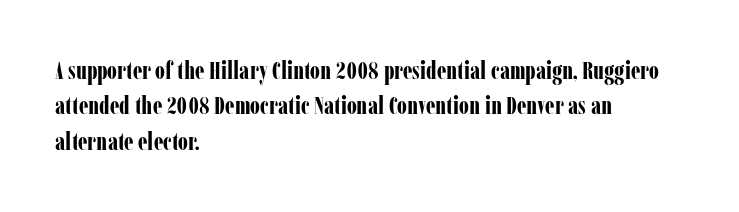
{"italic": "no", "bold": "yes", "underline": "no", "align": "left", "line_spacing": "normal", "line_spacing_ratio": 1.42, "letter_spacing": "normal", "letter_spacing_em": 0.0, "glyph_px": 25}
